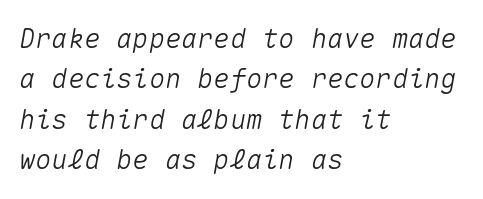
Q: Is the text italic (slanted)? A: Yes, it leans right by about 10 degrees.
Q: Is the text underlined? A: No.
Q: How is the paragraph aligned? A: Left-aligned.
Q: Is the spacing between letters normal or unusually wide? A: Normal.
Q: Is the spacing between lines tight, normal or loose? A: Normal.
